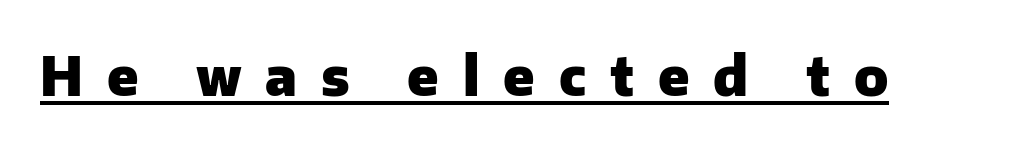
Q: Is the text bold? A: Yes.
Q: Is the text italic (slanted)? A: No, it is upright.
Q: Is the typeface a serif or a sans-serif typeface? A: Sans-serif.
Q: Is the text underlined? A: Yes.
Q: Is the spacing between letters normal or unusually wide? A: Unusually wide.
Q: Width (condensed, normal, or wide)? A: Normal.
Q: Stroke contrast? A: Low.
Q: x-height? A: Medium.
Q: Monospaced? A: No.
